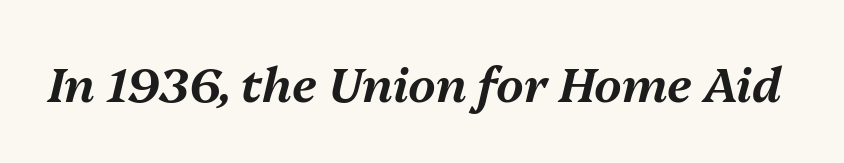
{"italic": "yes", "lean": "right", "slant_degrees": 13, "width": "normal", "stroke_contrast": "medium", "x_height": "medium", "monospaced": "no", "underline": "no", "letter_spacing": "normal", "letter_spacing_em": 0.0, "glyph_px": 48}
